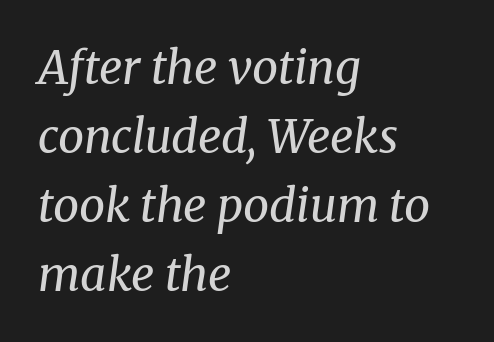
Check the space under the baseline: it is left empty. Vertical stems look standard width or narrower in stroke. Compared with a centered layout, this one pins lines to the left instead. Think of a printed novel: that variable character pitch is what you see here. How are the letters spaced? Ordinarily, with no added tracking.
